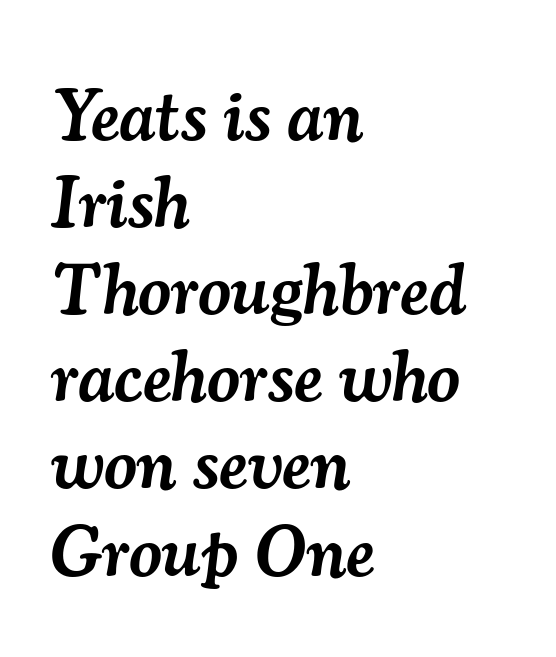
Q: Is the text bold? A: Semi-bold.
Q: Is the text italic (slanted)? A: Yes, it leans right by about 7 degrees.
Q: Is the typeface a serif or a sans-serif typeface? A: Serif.
Q: Is the text underlined? A: No.
Q: How is the paragraph aligned? A: Left-aligned.
Q: Is the spacing between letters normal or unusually wide? A: Normal.
Q: Width (condensed, normal, or wide)? A: Normal.
Q: Stroke contrast? A: Medium.
Q: x-height? A: Small.
Q: Monospaced? A: No.
